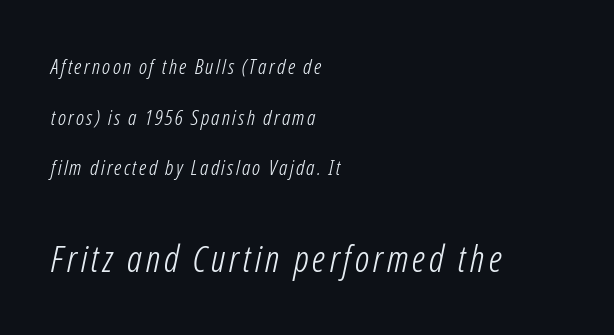
Quick note: italic. This sample has the flowing, uneven cadence of proportional lettering. Compared with a typical body face, this is equally light or lighter still. Caption: upper text group reduced, lower text group enlarged. Each new line begins a long way beneath the previous one. Only glyphs here, with clear space below each row.
